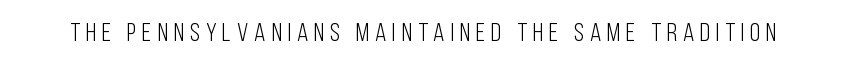
The image shows 26 px text type, upright; set unusually wide letter spacing (+0.23 em), not underlined.
